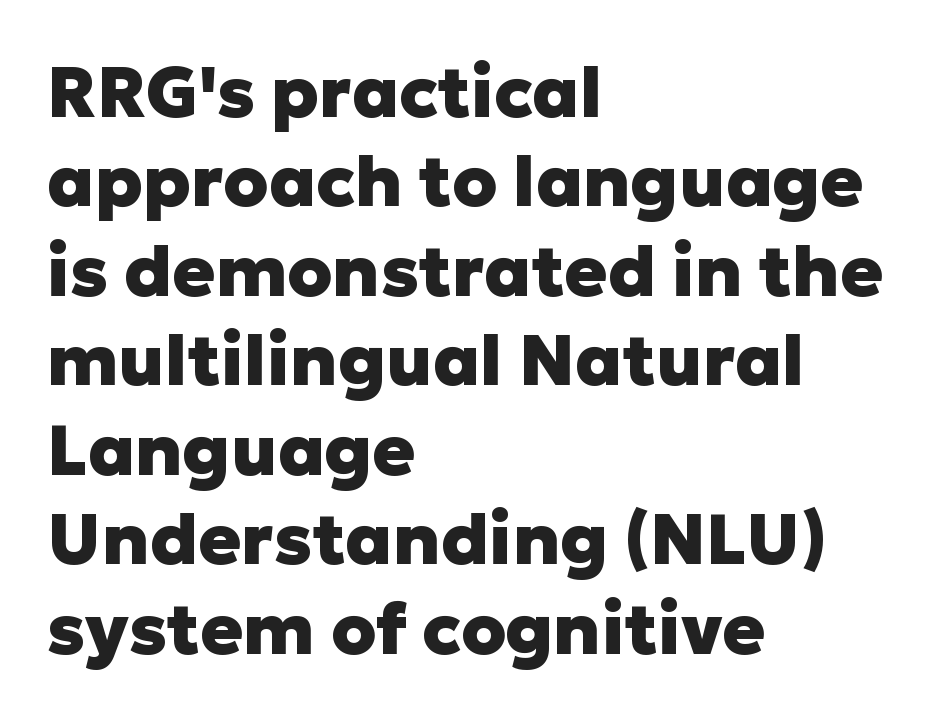
The image shows 71 px heavy sans-serif type, upright; set left-aligned, normal line spacing (1.26x), normal letter spacing, not underlined; low stroke contrast and a medium x-height.
